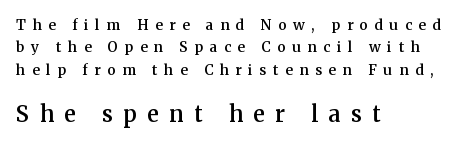
Q: Is the text bold? A: Semi-bold.
Q: Is the text italic (slanted)? A: No, it is upright.
Q: Is the text underlined? A: No.
Q: How is the paragraph aligned? A: Left-aligned.
Q: Is the spacing between letters normal or unusually wide? A: Unusually wide.
Q: Is the spacing between lines tight, normal or loose? A: Normal.
Q: Which block of text is set in a larger size, the first (top) or the second (bottom)? A: The second (bottom) one.
